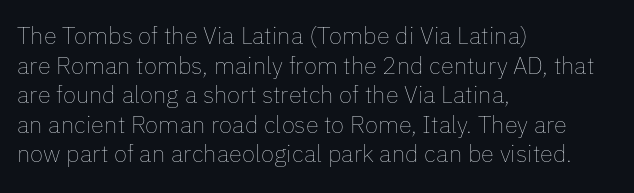
The image shows 24 px text type, upright; set left-aligned, line spacing 1.23x, normal letter spacing, not underlined.
